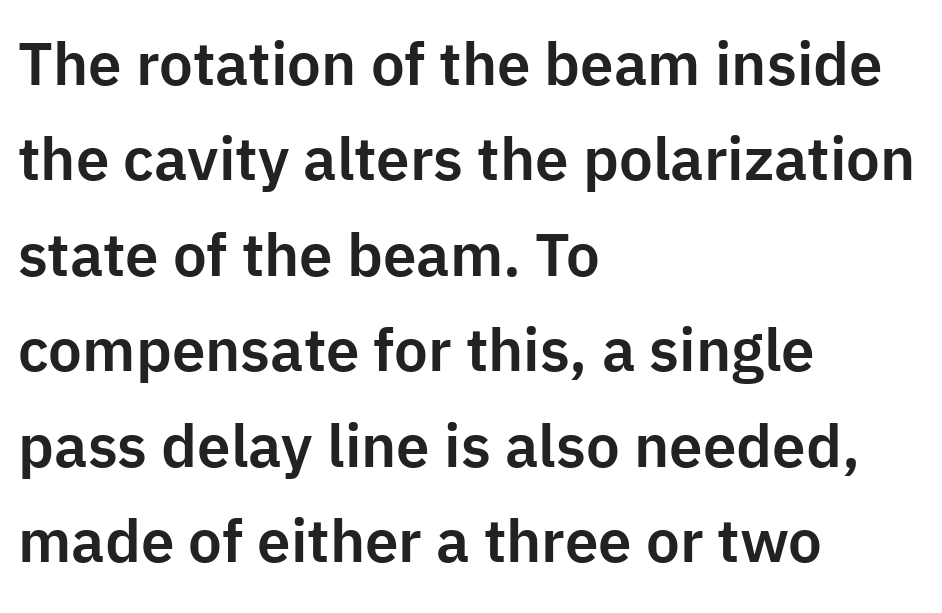
A typesetter would label this face a sans. Character widths vary here, with narrow letters taking less room than wide ones. The lines in this sample share a left origin and differ only in where they stop. The leading is moderate, giving the passage an even texture. Unlike italic type, these characters show no tilt at all.
